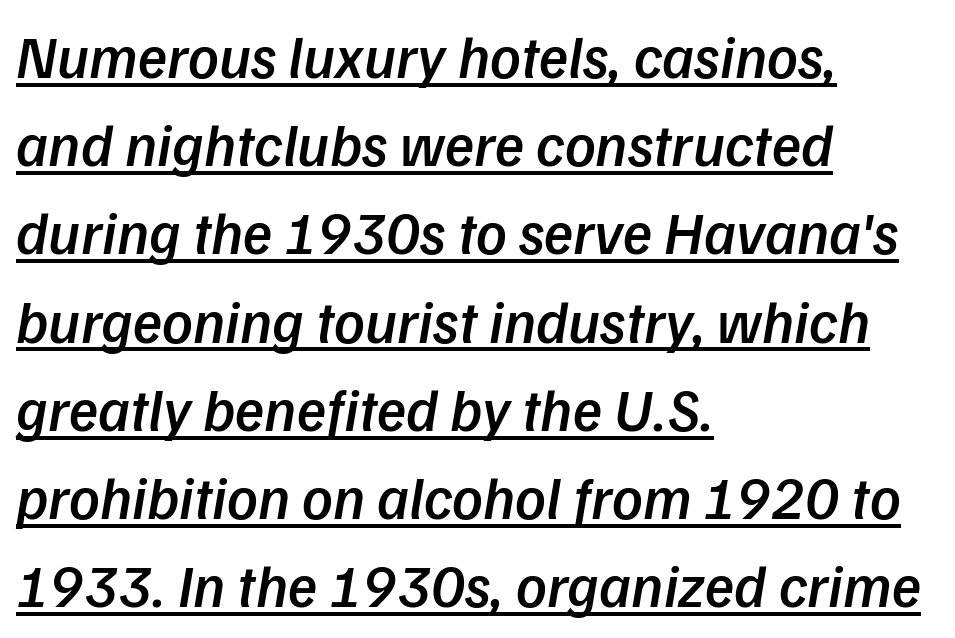
Weight: semibold (demi). This block has exactly the height ordinary leading produces. Nobody touched the tracking dial on this one. The setting favours the left margin, as ordinary paragraphs usually do.
